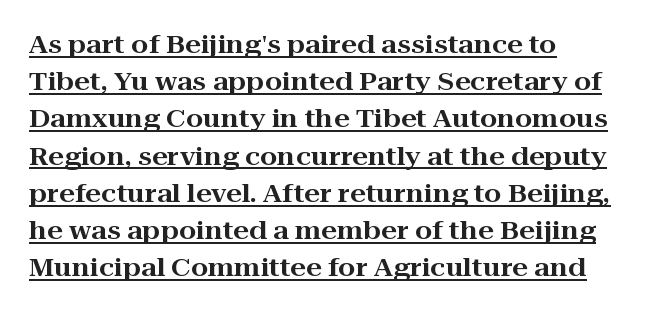
Q: Is the text italic (slanted)? A: No, it is upright.
Q: Is the text underlined? A: Yes.
Q: How is the paragraph aligned? A: Left-aligned.
Q: Is the spacing between letters normal or unusually wide? A: Normal.
Q: Is the spacing between lines tight, normal or loose? A: Normal.
